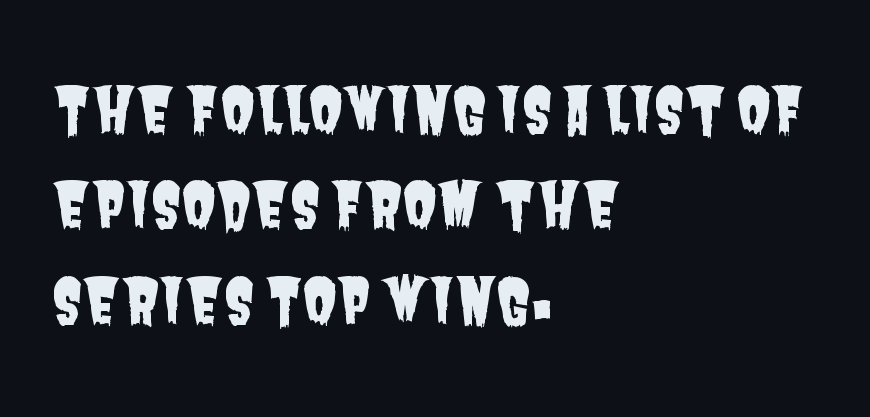
{"serif": "no", "width": "condensed", "stroke_contrast": "low", "x_height": "large", "monospaced": "no", "underline": "no", "align": "left", "line_spacing": "normal", "line_spacing_ratio": 1.54, "letter_spacing": "normal", "letter_spacing_em": 0.0, "glyph_px": 62}
